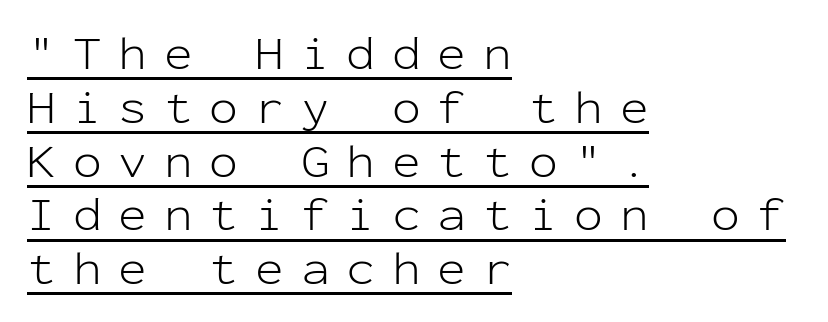
The image shows 48 px light sans-serif type, upright, monospaced; set left-aligned, tight line spacing (1.12x), unusually wide letter spacing (+0.35 em), underlined; low stroke contrast and a medium x-height.
